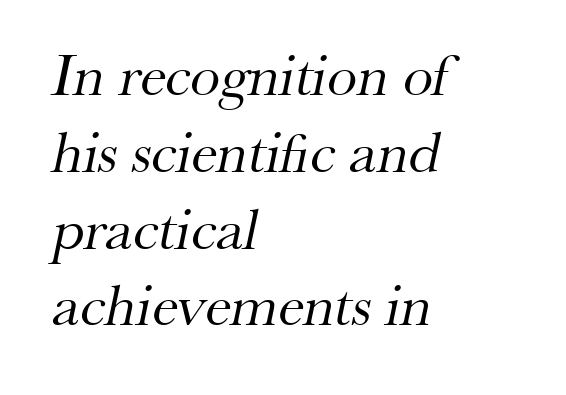
Q: Is the text bold? A: No.
Q: Is the typeface a serif or a sans-serif typeface? A: Serif.
Q: Is the text underlined? A: No.
Q: How is the paragraph aligned? A: Left-aligned.
Q: Is the spacing between letters normal or unusually wide? A: Normal.
Q: Is the spacing between lines tight, normal or loose? A: Normal.
Q: Width (condensed, normal, or wide)? A: Normal.
Q: Stroke contrast? A: Medium.
Q: x-height? A: Small.
Q: Monospaced? A: No.
